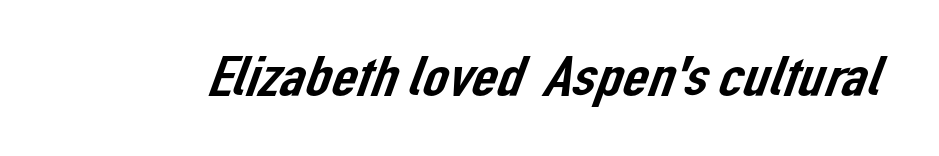
Looks like regular typesetting: each glyph gets only the width it needs. You can tell from the bare stems that sans-serif type was used. There is no visible air inserted between adjacent glyphs. The gap between lines stays unmarked.
